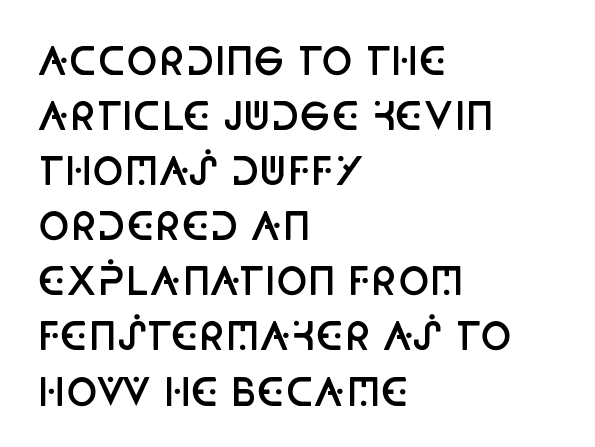
The image shows 38 px semibold, condensed sans-serif type, upright; set left-aligned, normal line spacing (1.45x), normal letter spacing, not underlined; low stroke contrast and a large x-height.
